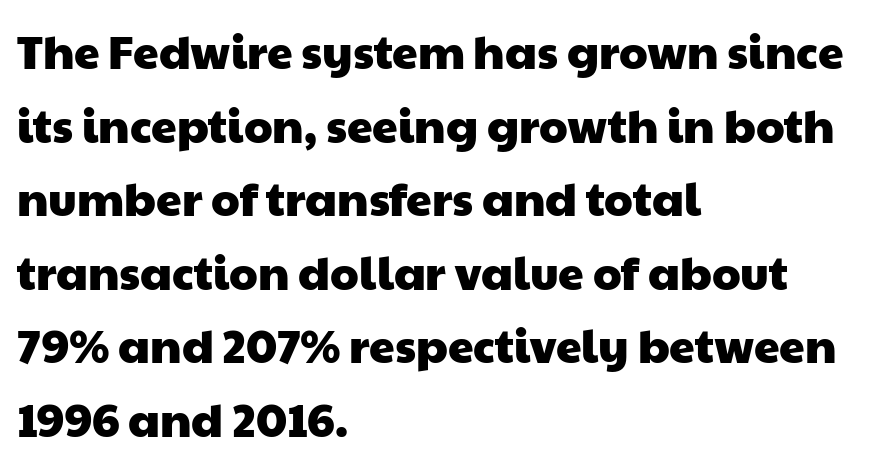
What kind of face is this? One without serifs — a sans. Short note: letters normally spaced. Horizontal bands of white between lines are of average thickness. Character widths vary here, with narrow letters taking less room than wide ones. The baseline area is clear.
